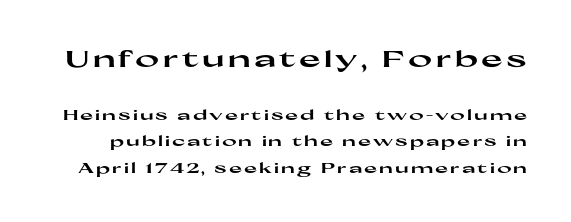
Q: Is the text bold? A: Yes.
Q: Is the text italic (slanted)? A: No, it is upright.
Q: Is the text underlined? A: No.
Q: Which block of text is set in a larger size, the first (top) or the second (bottom)? A: The first (top) one.
